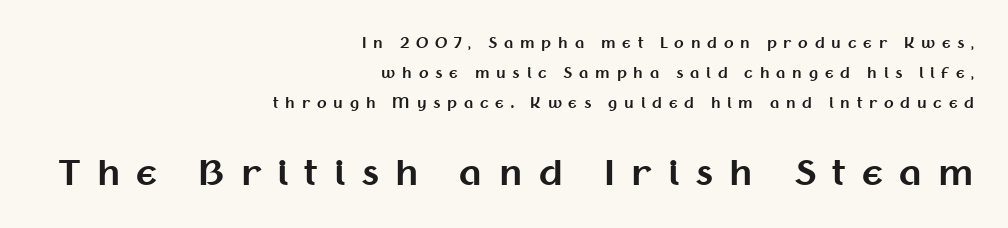
Q: Is the text bold? A: Yes.
Q: Is the text italic (slanted)? A: No, it is upright.
Q: Is the typeface a serif or a sans-serif typeface? A: Sans-serif.
Q: Is the text underlined? A: No.
Q: How is the paragraph aligned? A: Right-aligned.
Q: Is the spacing between letters normal or unusually wide? A: Unusually wide.
Q: Is the spacing between lines tight, normal or loose? A: Loose.
Q: Which block of text is set in a larger size, the first (top) or the second (bottom)? A: The second (bottom) one.
Q: Width (condensed, normal, or wide)? A: Normal.
Q: Stroke contrast? A: Medium.
Q: x-height? A: Medium.
Q: Monospaced? A: No.
